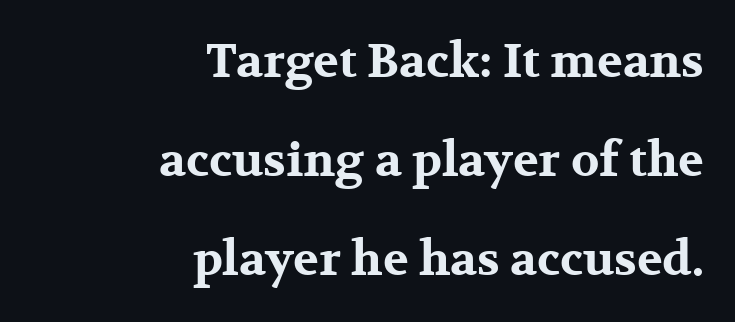
{"serif": "yes", "italic": "no", "bold": "yes", "weight": "bold", "width": "wide", "stroke_contrast": "medium", "x_height": "medium", "monospaced": "no", "underline": "no", "align": "right", "line_spacing": "loose", "line_spacing_ratio": 2.11, "letter_spacing": "normal", "letter_spacing_em": 0.0, "glyph_px": 47}
